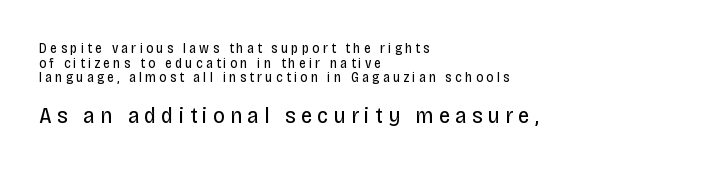
{"italic": "no", "bold": "no", "underline": "no", "align": "left", "line_spacing": "tight", "line_spacing_ratio": 1.05, "letter_spacing": "wide", "letter_spacing_em": 0.23, "larger_block": "second", "size_ratio": 1.64, "glyph_px": 23}
